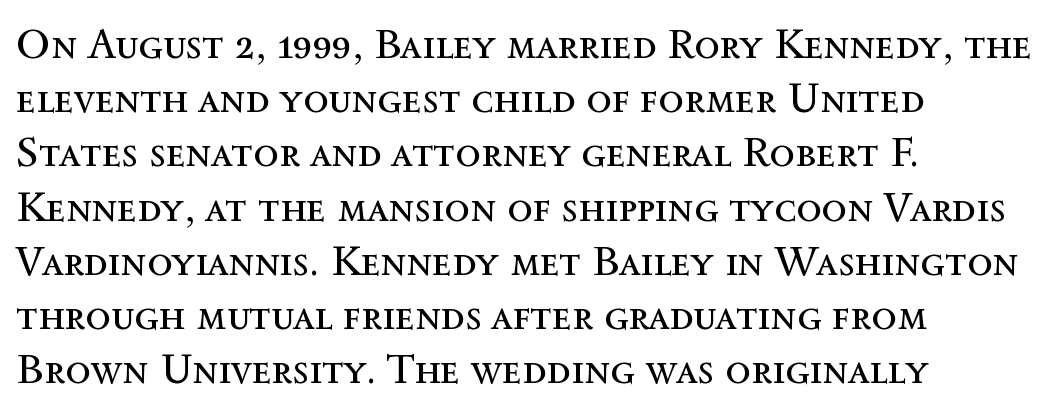
Q: Is the text bold? A: No.
Q: Is the text italic (slanted)? A: No, it is upright.
Q: Is the text underlined? A: No.
Q: How is the paragraph aligned? A: Left-aligned.
Q: Is the spacing between letters normal or unusually wide? A: Normal.
Q: Is the spacing between lines tight, normal or loose? A: Normal.
Q: Width (condensed, normal, or wide)? A: Normal.
Q: x-height? A: Medium.
Q: Monospaced? A: No.
